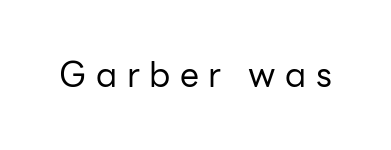
The designer went with a sans here, leaving each stem footless. The rendering uses natural spacing where letterforms have individual widths. You could only call the tracking loose — the letters float apart. The typography opts for an upright posture over an oblique one. Glance below the letters and you will spot only blank space. Each stroke keeps to a modest, everyday thickness or less.
